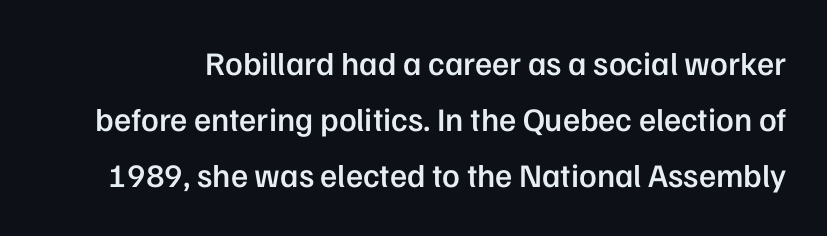
Serifs: no, the terminals of the letterforms are clean. Has an underline been added? It has not. Vertically, the passage feels balanced, rows spaced as you'd expect. Is there any slant? The stems are plumb. Strokes here are thickened, but only to semibold level.
